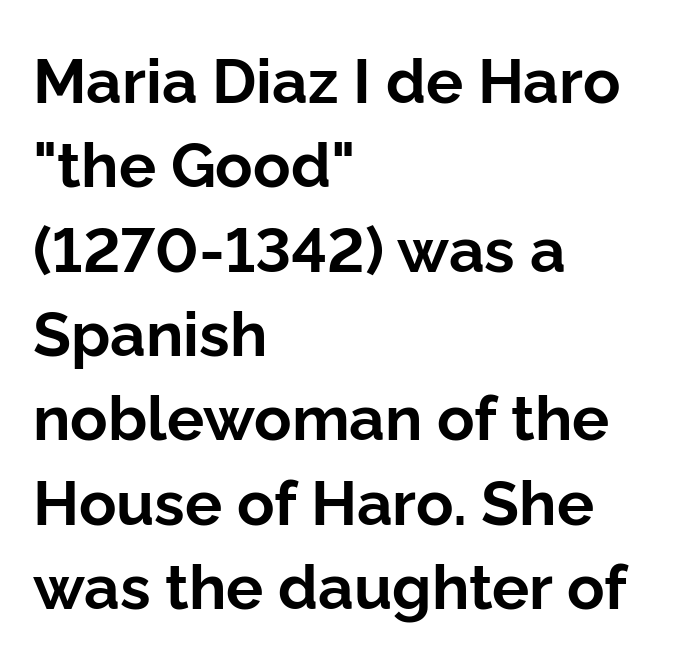
A full-strength bold gives these letters their thick strokes. The horizontal fit of the characters is conventional and even. When letters stand straight like this, we call the style roman or upright. Unmarked baselines from the first word to the last. Here the designer chose a conventional face with non-uniform glyph widths.
